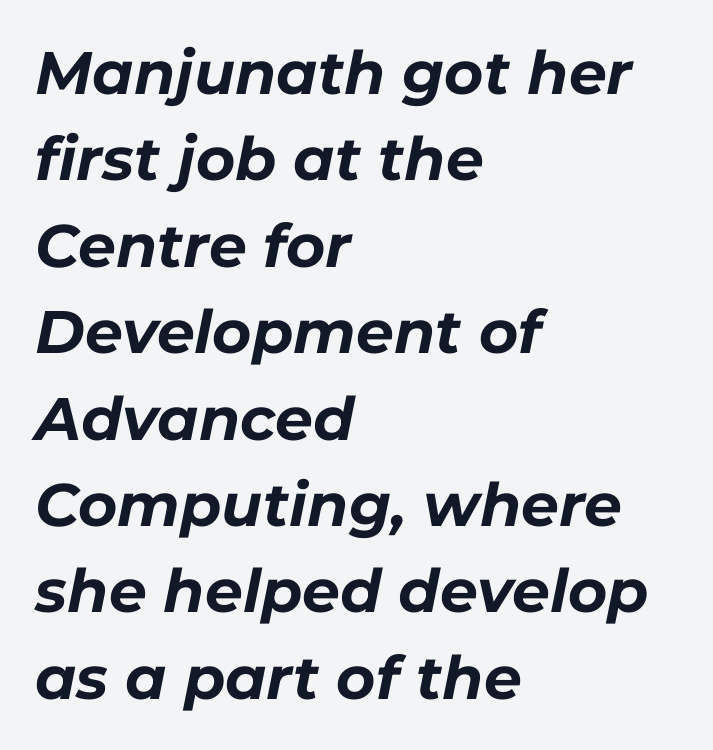
The image shows 60 px bold type, italic (leaning right); set left-aligned, normal line spacing (1.44x), normal letter spacing, not underlined; low stroke contrast and a medium x-height.
